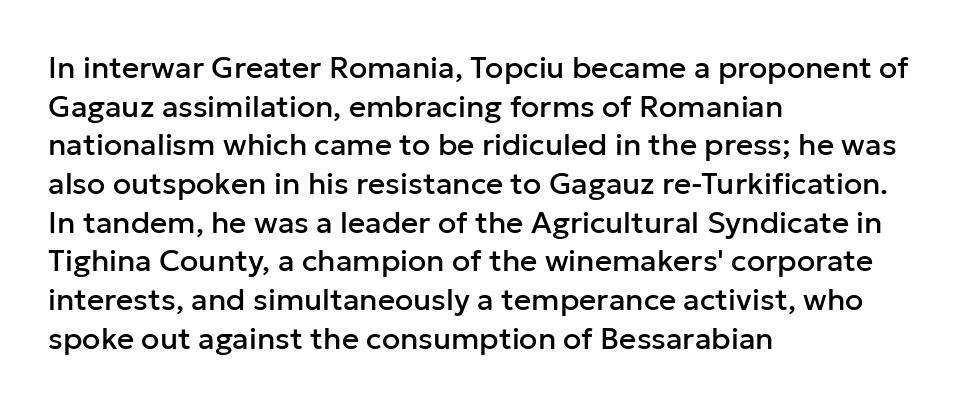
The image shows 30 px sans-serif type, upright; set left-aligned, normal line spacing (1.29x), normal letter spacing, not underlined; low stroke contrast and a medium x-height.
